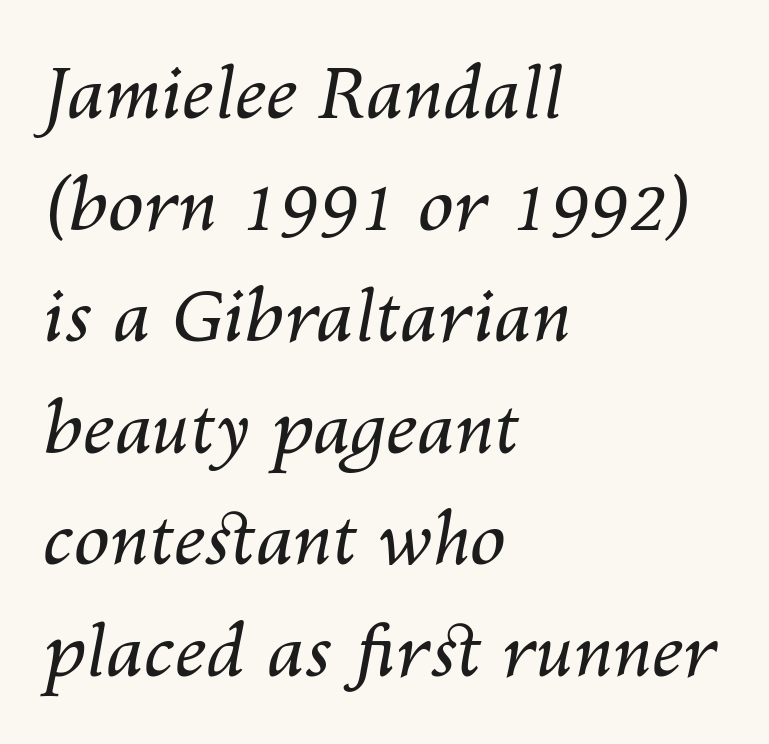
{"italic": "yes", "lean": "right", "slant_degrees": 10, "bold": "no", "weight": "regular", "width": "normal", "stroke_contrast": "medium", "x_height": "medium", "monospaced": "no", "underline": "no", "align": "left", "line_spacing": "normal", "line_spacing_ratio": 1.55, "letter_spacing": "normal", "letter_spacing_em": 0.0, "glyph_px": 72}
